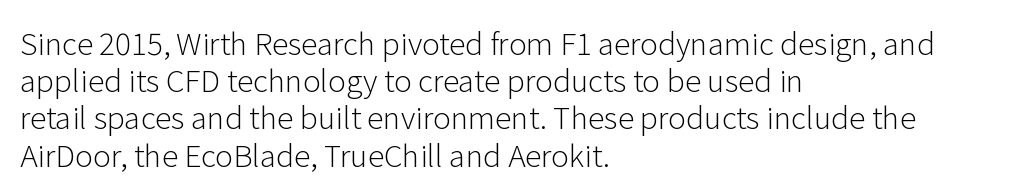
{"serif": "no", "italic": "no", "bold": "no", "weight": "light", "width": "normal", "stroke_contrast": "low", "x_height": "medium", "monospaced": "no", "underline": "no", "align": "left", "line_spacing_ratio": 1.24, "letter_spacing": "normal", "letter_spacing_em": 0.0, "glyph_px": 30}
